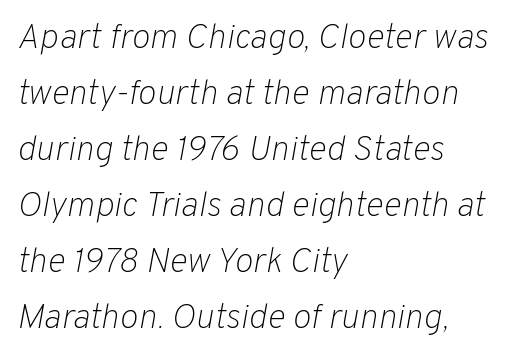
Q: Is the text bold? A: No.
Q: Is the text italic (slanted)? A: Yes, it leans right by about 10 degrees.
Q: Is the text underlined? A: No.
Q: How is the paragraph aligned? A: Left-aligned.
Q: Is the spacing between letters normal or unusually wide? A: Normal.
Q: Is the spacing between lines tight, normal or loose? A: Normal.
Q: Width (condensed, normal, or wide)? A: Normal.
Q: Stroke contrast? A: Low.
Q: x-height? A: Medium.
Q: Monospaced? A: No.
